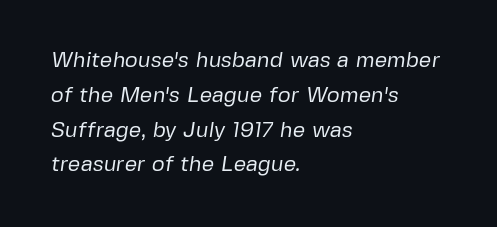
{"bold": "no", "underline": "no", "align": "left", "line_spacing": "normal", "line_spacing_ratio": 1.58, "letter_spacing": "normal", "letter_spacing_em": 0.0, "glyph_px": 22}
